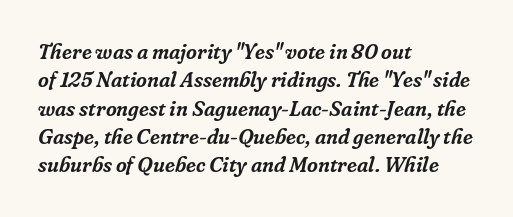
{"italic": "yes", "lean": "right", "slant_degrees": 16, "underline": "no", "align": "left", "line_spacing": "normal", "line_spacing_ratio": 1.35, "letter_spacing": "normal", "letter_spacing_em": 0.0, "glyph_px": 21}
